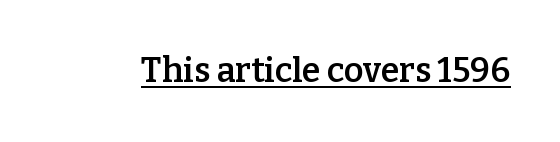
You could not count columns in this text — the font is proportionally spaced. Typographic density is moderately raised because the face is semibold. Rendered with straight, roman letterforms. The face used here is seriffed, in the tradition of book romans. Descenders here cross a horizontal rule under the line.
